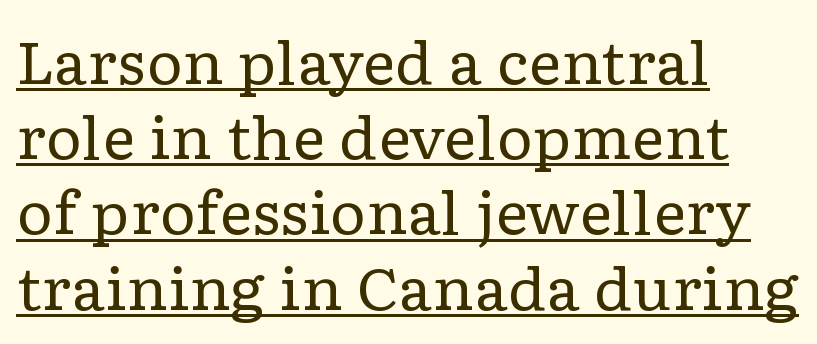
Upright lettering throughout. Every word sits above its own underline. A quiet, ordinary-to-light weight characterises the typeface. Yep, those are serifs on the letters.
